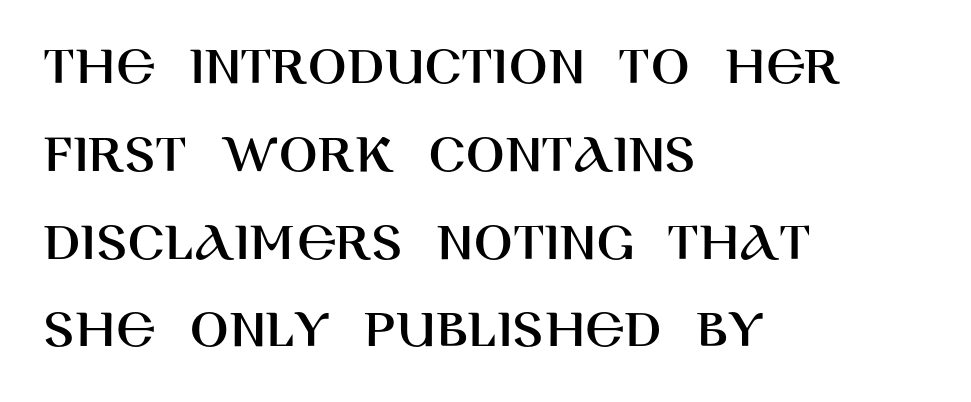
Q: Is the text italic (slanted)? A: No, it is upright.
Q: Is the typeface a serif or a sans-serif typeface? A: Sans-serif.
Q: Is the text underlined? A: No.
Q: How is the paragraph aligned? A: Left-aligned.
Q: Is the spacing between letters normal or unusually wide? A: Normal.
Q: Is the spacing between lines tight, normal or loose? A: Normal.
Q: Width (condensed, normal, or wide)? A: Normal.
Q: Stroke contrast? A: High.
Q: x-height? A: Large.
Q: Monospaced? A: No.
